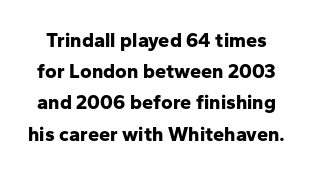
Q: Is the text bold? A: Yes.
Q: Is the text italic (slanted)? A: No, it is upright.
Q: Is the text underlined? A: No.
Q: Is the spacing between letters normal or unusually wide? A: Normal.
Q: Is the spacing between lines tight, normal or loose? A: Normal.
